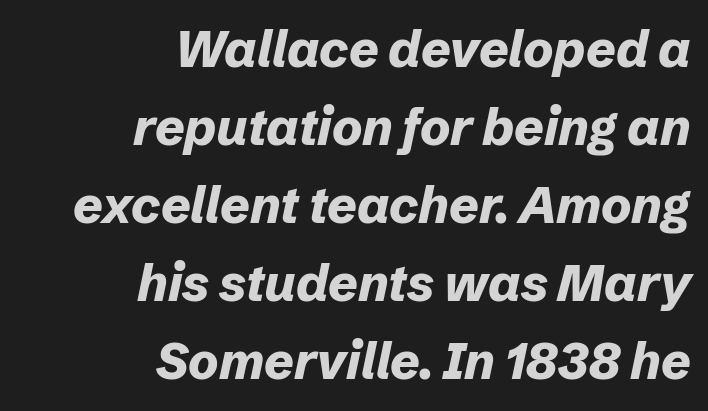
{"italic": "yes", "lean": "right", "slant_degrees": 12, "bold": "yes", "weight": "bold", "width": "normal", "stroke_contrast": "low", "x_height": "medium", "monospaced": "no", "underline": "no", "align": "right", "line_spacing": "normal", "line_spacing_ratio": 1.53, "letter_spacing": "normal", "letter_spacing_em": 0.0, "glyph_px": 51}
